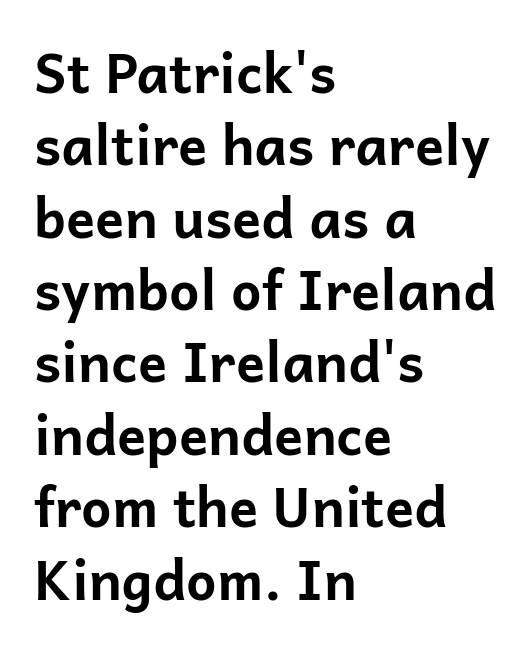
Q: Is the text bold? A: Yes.
Q: Is the text italic (slanted)? A: No, it is upright.
Q: Is the typeface a serif or a sans-serif typeface? A: Sans-serif.
Q: Is the text underlined? A: No.
Q: How is the paragraph aligned? A: Left-aligned.
Q: Is the spacing between letters normal or unusually wide? A: Normal.
Q: Is the spacing between lines tight, normal or loose? A: Normal.
Q: Width (condensed, normal, or wide)? A: Normal.
Q: Stroke contrast? A: Low.
Q: x-height? A: Medium.
Q: Monospaced? A: No.
